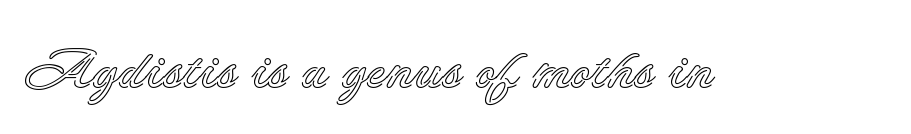
The image shows 57 px text type; set normal letter spacing, not underlined; a small x-height.
